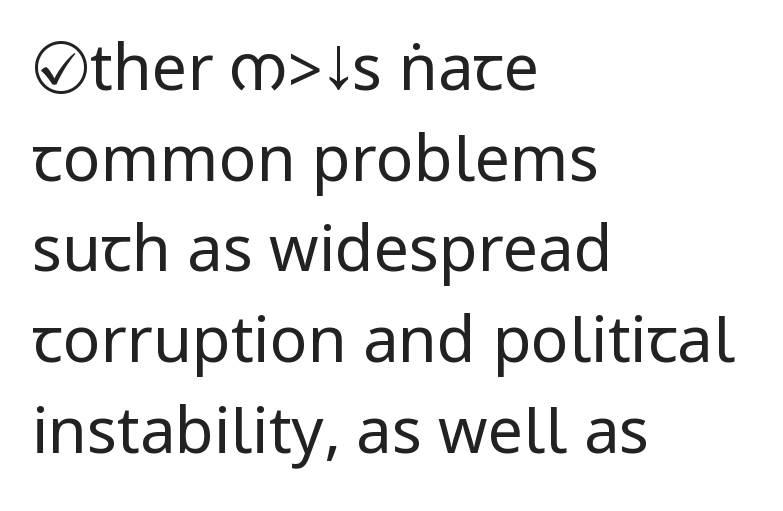
The image shows 63 px regular-weight, condensed sans-serif type, upright; set left-aligned, normal line spacing (1.44x), normal letter spacing, not underlined; low stroke contrast.
